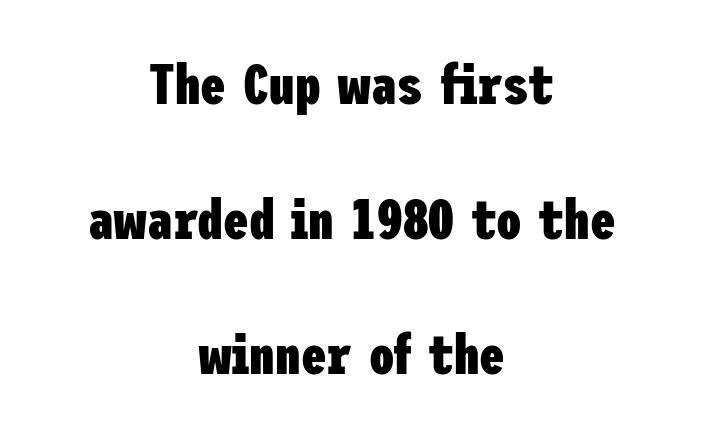
Q: Is the text bold? A: Yes.
Q: Is the text italic (slanted)? A: No, it is upright.
Q: Is the typeface a serif or a sans-serif typeface? A: Sans-serif.
Q: Is the text underlined? A: No.
Q: How is the paragraph aligned? A: Centered.
Q: Is the spacing between letters normal or unusually wide? A: Normal.
Q: Is the spacing between lines tight, normal or loose? A: Loose.
Q: Width (condensed, normal, or wide)? A: Condensed.
Q: Stroke contrast? A: Low.
Q: x-height? A: Medium.
